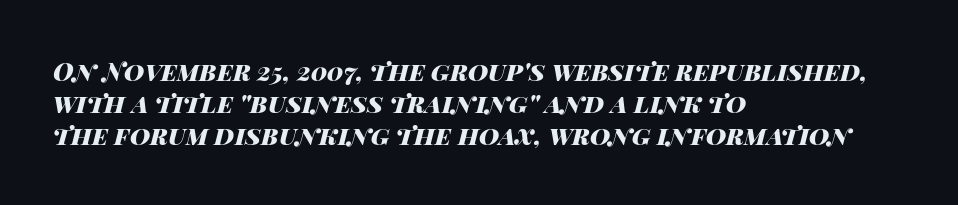
Q: Is the text bold? A: Yes.
Q: Is the text italic (slanted)? A: Yes, it leans right by about 14 degrees.
Q: Is the text underlined? A: No.
Q: How is the paragraph aligned? A: Left-aligned.
Q: Is the spacing between letters normal or unusually wide? A: Normal.
Q: Is the spacing between lines tight, normal or loose? A: Normal.
